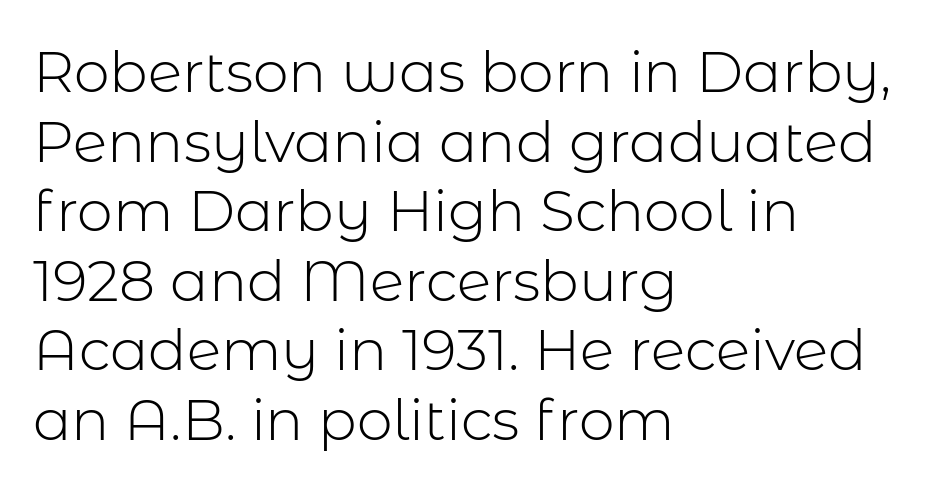
{"serif": "no", "italic": "no", "bold": "no", "weight": "light", "width": "normal", "stroke_contrast": "low", "x_height": "medium", "monospaced": "no", "underline": "no", "align": "left", "line_spacing_ratio": 1.22, "letter_spacing": "normal", "letter_spacing_em": 0.0, "glyph_px": 57}
